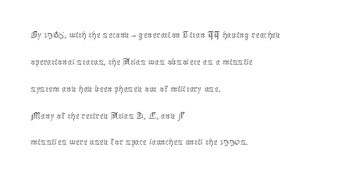
Q: Is the text bold? A: No.
Q: Is the text italic (slanted)? A: No, it is upright.
Q: Is the text underlined? A: No.
Q: How is the paragraph aligned? A: Left-aligned.
Q: Is the spacing between letters normal or unusually wide? A: Normal.
